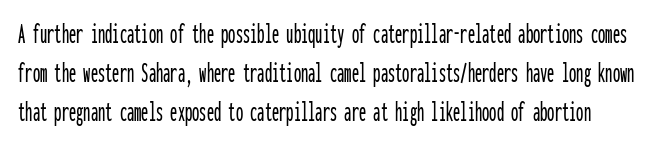
This is the regular roman posture of the typeface. Only glyphs here, with clear space below each row. Each letter, wide or thin by design, is forced into the same width here. No feet cap the strokes, marking this as sans-serif type. Baseline-to-baseline distance is the conventional proportion of letter height. This rendering leaves character spacing at its baseline value.
